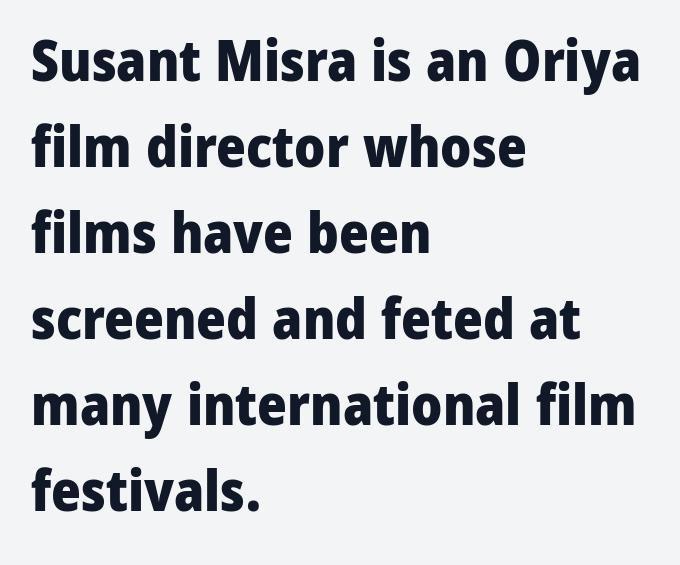
Q: Is the text bold? A: Yes.
Q: Is the text italic (slanted)? A: No, it is upright.
Q: Is the typeface a serif or a sans-serif typeface? A: Sans-serif.
Q: Is the text underlined? A: No.
Q: How is the paragraph aligned? A: Left-aligned.
Q: Is the spacing between letters normal or unusually wide? A: Normal.
Q: Is the spacing between lines tight, normal or loose? A: Normal.
Q: Width (condensed, normal, or wide)? A: Normal.
Q: Stroke contrast? A: Low.
Q: x-height? A: Medium.
Q: Monospaced? A: No.
